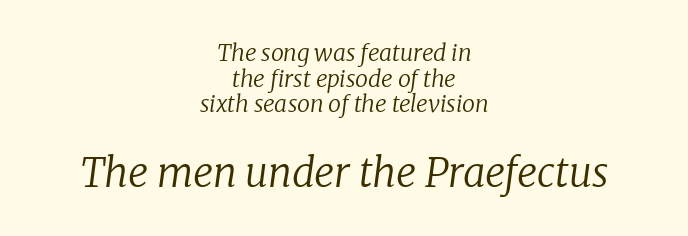
The image shows 40 px regular-weight serif type, italic (leaning right); set centered, tight line spacing (1.11x), normal letter spacing, not underlined; the second (bottom) block is 1.74x larger; low stroke contrast and a medium x-height.
